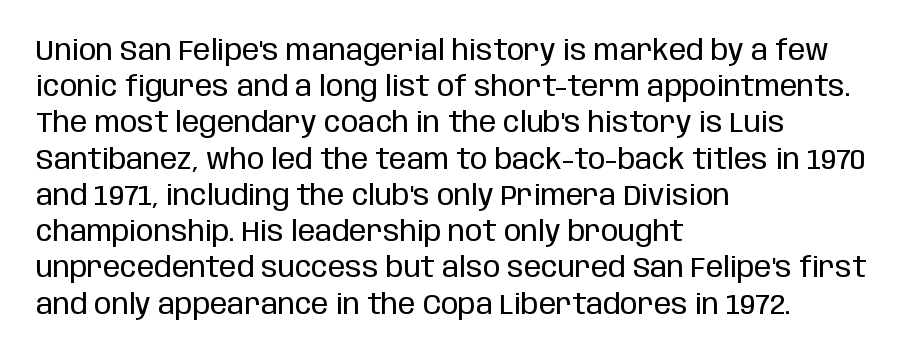
The image shows 29 px regular-weight, condensed sans-serif type, upright; set left-aligned, normal line spacing (1.25x), normal letter spacing, not underlined; low stroke contrast and a large x-height.
